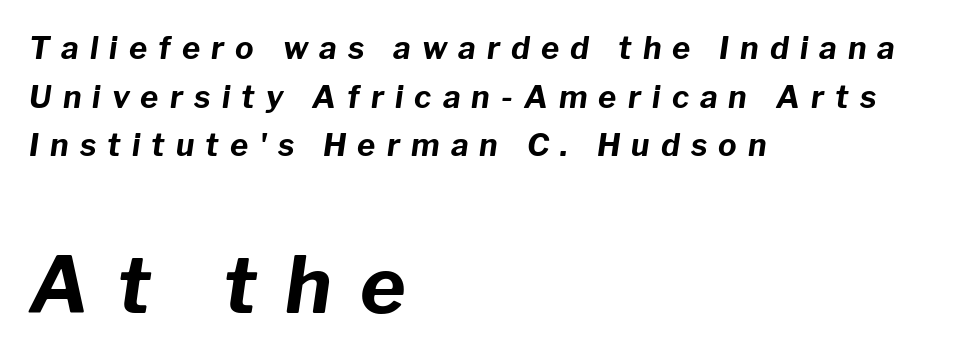
Q: Is the text bold? A: Yes.
Q: Is the text italic (slanted)? A: Yes, it leans right by about 8 degrees.
Q: Is the text underlined? A: No.
Q: How is the paragraph aligned? A: Left-aligned.
Q: Is the spacing between letters normal or unusually wide? A: Unusually wide.
Q: Is the spacing between lines tight, normal or loose? A: Normal.
Q: Which block of text is set in a larger size, the first (top) or the second (bottom)? A: The second (bottom) one.
Q: Width (condensed, normal, or wide)? A: Normal.
Q: Stroke contrast? A: Low.
Q: x-height? A: Medium.
Q: Monospaced? A: No.
